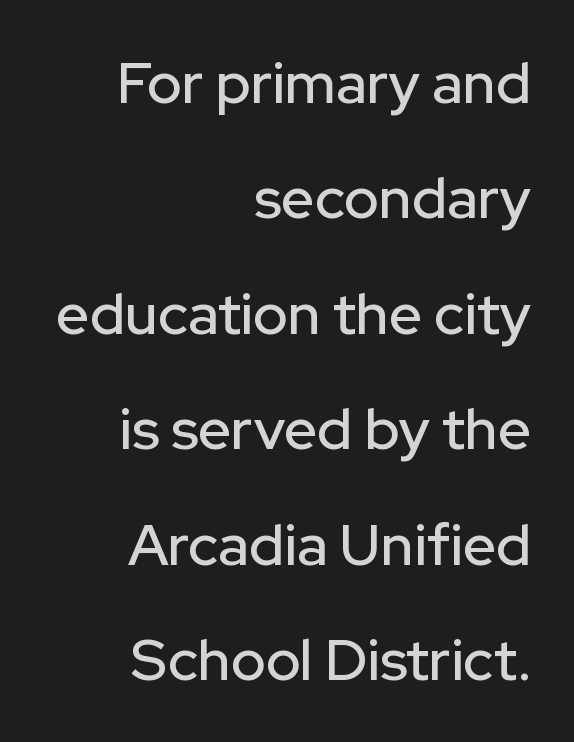
Q: Is the text italic (slanted)? A: No, it is upright.
Q: Is the typeface a serif or a sans-serif typeface? A: Sans-serif.
Q: Is the text underlined? A: No.
Q: How is the paragraph aligned? A: Right-aligned.
Q: Is the spacing between letters normal or unusually wide? A: Normal.
Q: Is the spacing between lines tight, normal or loose? A: Loose.
Q: Width (condensed, normal, or wide)? A: Normal.
Q: Stroke contrast? A: Low.
Q: x-height? A: Medium.
Q: Monospaced? A: No.
